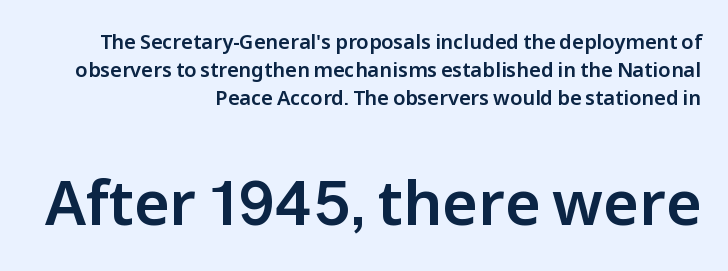
{"serif": "no", "italic": "no", "width": "normal", "stroke_contrast": "low", "x_height": "medium", "monospaced": "no", "underline": "no", "align": "right", "line_spacing": "normal", "line_spacing_ratio": 1.39, "letter_spacing": "normal", "letter_spacing_em": 0.0, "larger_block": "second", "size_ratio": 3.05, "glyph_px": 61}
